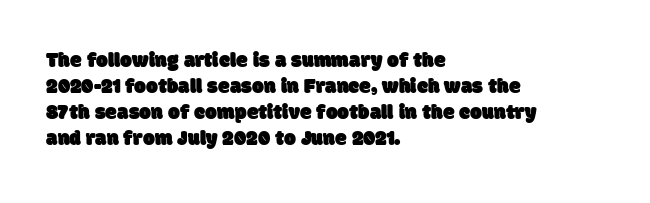
Q: Is the text underlined? A: No.
Q: How is the paragraph aligned? A: Left-aligned.
Q: Is the spacing between letters normal or unusually wide? A: Normal.
